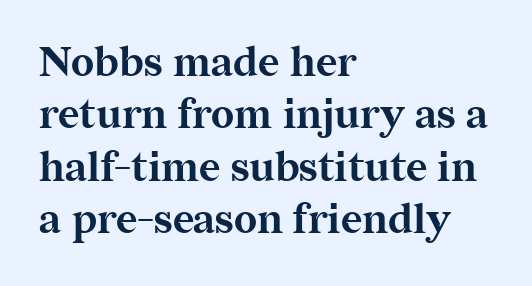
Compared with typical paragraphs, the rows here are spaced about the same. Bold? Absolutely — the strokes are thick and heavy. When letters stand straight like this, we call the style roman or upright. The glyphs are unaccompanied by any horizontal stroke below them.
